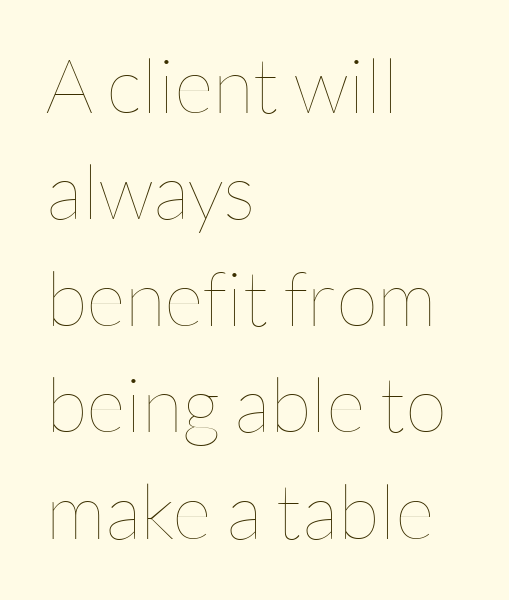
The image shows 76 px thin type, upright; set left-aligned, normal line spacing (1.4x), normal letter spacing, not underlined; low stroke contrast and a medium x-height.
